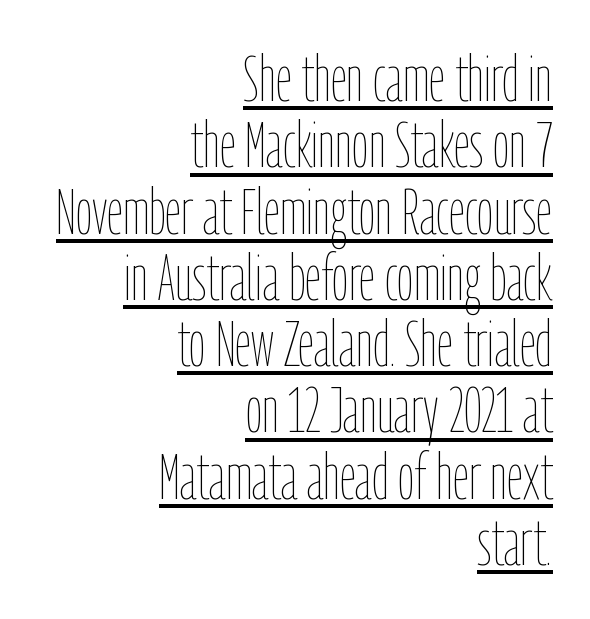
Q: Is the text bold? A: No.
Q: Is the text italic (slanted)? A: No, it is upright.
Q: Is the text underlined? A: Yes.
Q: How is the paragraph aligned? A: Right-aligned.
Q: Is the spacing between letters normal or unusually wide? A: Normal.
Q: Is the spacing between lines tight, normal or loose? A: Tight.
Q: Width (condensed, normal, or wide)? A: Condensed.
Q: Stroke contrast? A: Low.
Q: x-height? A: Medium.
Q: Monospaced? A: No.
